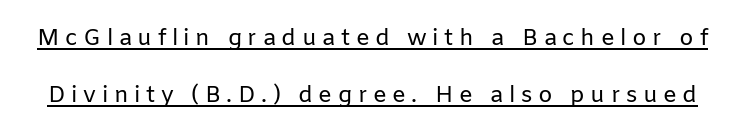
Q: Is the text bold? A: No.
Q: Is the text italic (slanted)? A: No, it is upright.
Q: Is the text underlined? A: Yes.
Q: Is the spacing between letters normal or unusually wide? A: Unusually wide.
Q: Is the spacing between lines tight, normal or loose? A: Loose.
